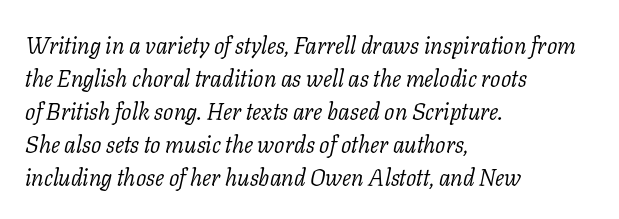
Evenly set lines give the paragraph a standard silhouette. The lettering tilts uniformly, giving the passage an italic look. The face used here is rendered with its standard letterfit. The typeface has the unassuming heft of standard copy or less. The space directly below the letters is spotless.
